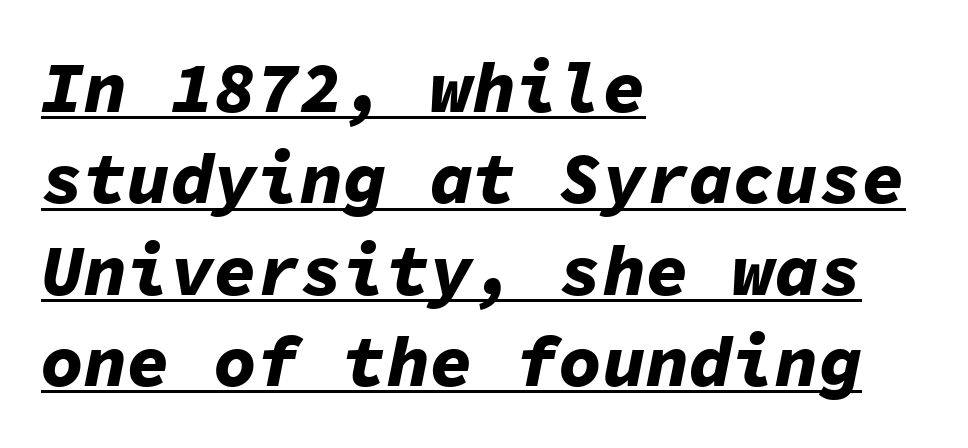
Q: Is the text bold? A: Yes.
Q: Is the text italic (slanted)? A: Yes, it leans right by about 11 degrees.
Q: Is the text underlined? A: Yes.
Q: How is the paragraph aligned? A: Left-aligned.
Q: Is the spacing between letters normal or unusually wide? A: Normal.
Q: Is the spacing between lines tight, normal or loose? A: Normal.
Q: Width (condensed, normal, or wide)? A: Normal.
Q: Stroke contrast? A: Low.
Q: x-height? A: Medium.
Q: Monospaced? A: Yes.
